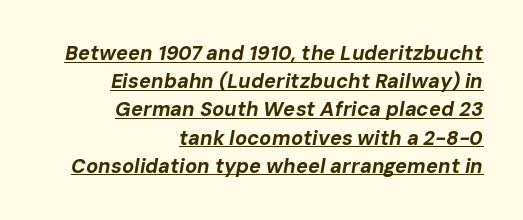
Reading down the block, your eye finds every line finishing at a fixed right position. Bold? Absolutely — the strokes are thick and heavy. These lines keep a tight, regular rhythm from letter to letter. The lines sit at an ordinary, default distance from one another. You can see a thin bar hugging the bottom of the glyphs. Looking at the ascenders, they clearly lean.
